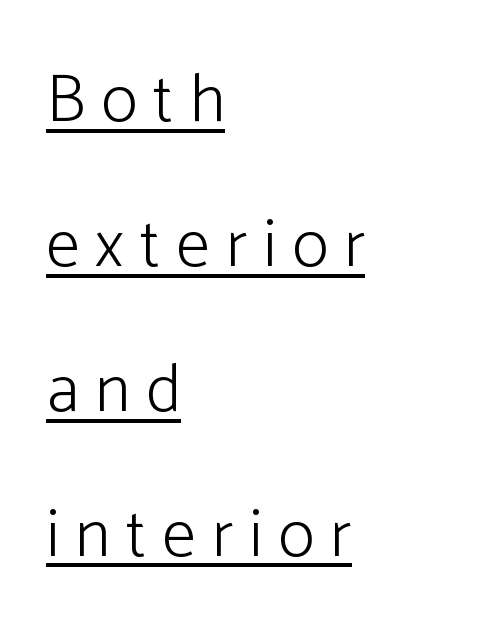
Weight: not bold — regular or lighter. Do the characters align in a grid? No, the font is proportional. You could only call the tracking loose — the letters float apart. Leftover space on each line is placed entirely after the last word. These lines were composed using upright roman letters.
